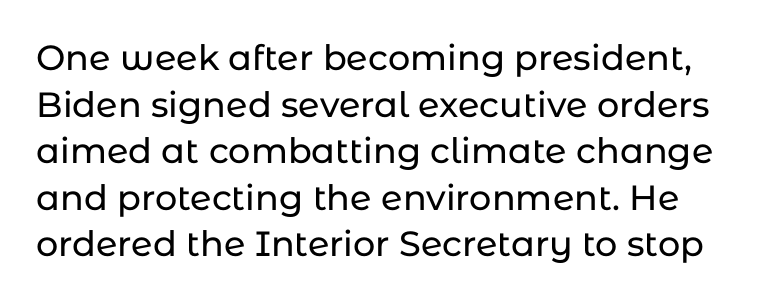
Is the letter spacing exaggerated? No — it looks like the ordinary default. This is roman type, the default non-slanted kind. Looks like regular typesetting: each glyph gets only the width it needs. Bare-footed words on every line. Nope, no serifs anywhere on these letters. The rendering uses a moderate line-height, typical for paragraphs.
